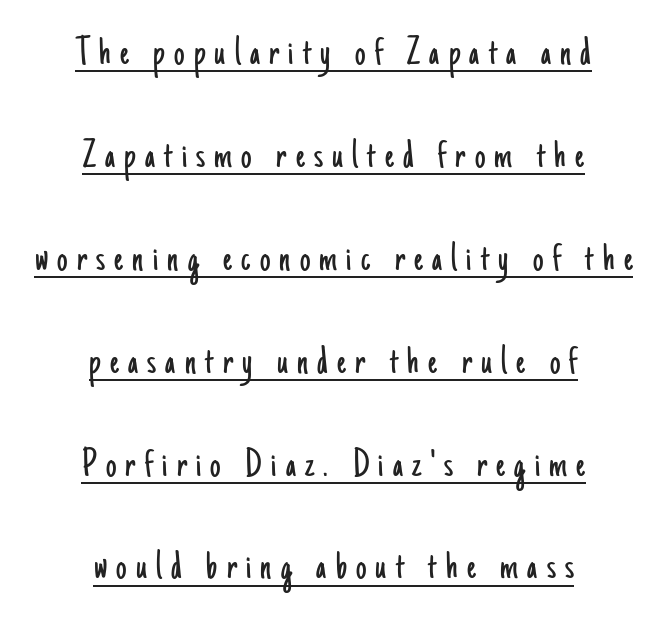
{"serif": "no", "italic": "no", "bold": "no", "weight": "light", "width": "condensed", "stroke_contrast": "low", "x_height": "small", "monospaced": "no", "underline": "yes", "align": "center", "line_spacing": "loose", "line_spacing_ratio": 2.45, "letter_spacing": "wide", "letter_spacing_em": 0.22, "glyph_px": 42}
